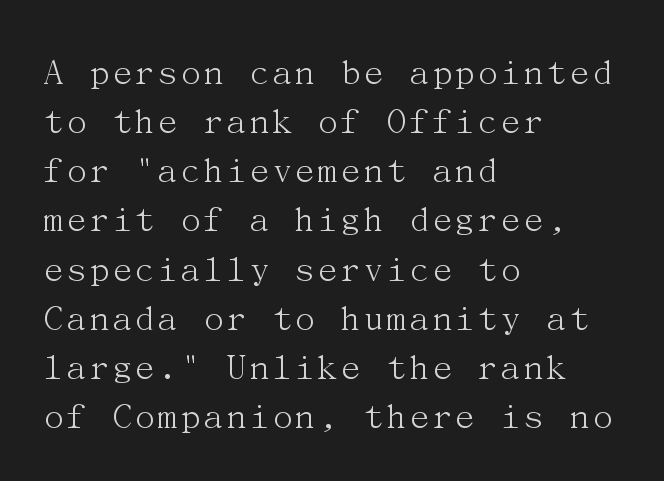
The type is set solid horizontally, with unmodified tracking. Honestly, there is no underline to notice here at all. Serifs: yes, visible at the terminals of the letterforms. The letters look calm and open, with moderate or lighter stems.
